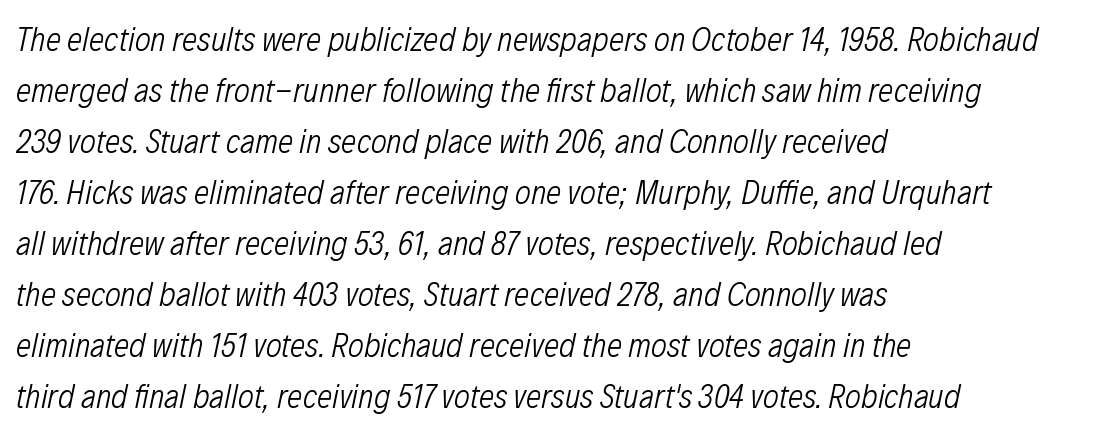
The image shows 34 px light, condensed type, italic (leaning right); set left-aligned, normal line spacing (1.5x), normal letter spacing, not underlined; low stroke contrast and a medium x-height.
